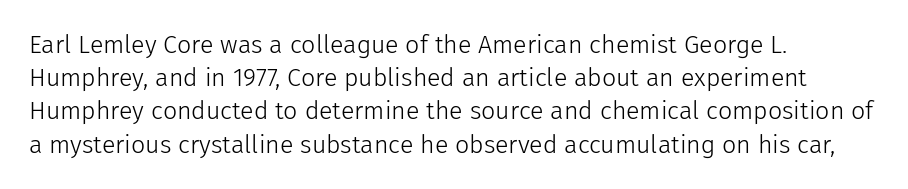
The image shows 25 px text type, upright; set left-aligned, normal line spacing (1.33x), normal letter spacing, not underlined.
